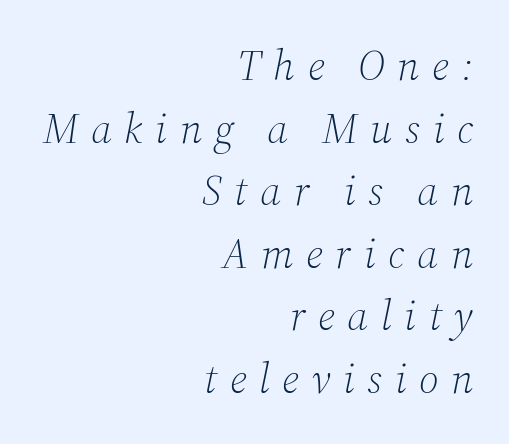
{"serif": "yes", "italic": "yes", "lean": "right", "slant_degrees": 12, "bold": "no", "weight": "light", "width": "normal", "stroke_contrast": "medium", "x_height": "medium", "monospaced": "no", "underline": "no", "align": "right", "line_spacing": "normal", "line_spacing_ratio": 1.49, "letter_spacing": "wide", "letter_spacing_em": 0.3, "glyph_px": 42}
